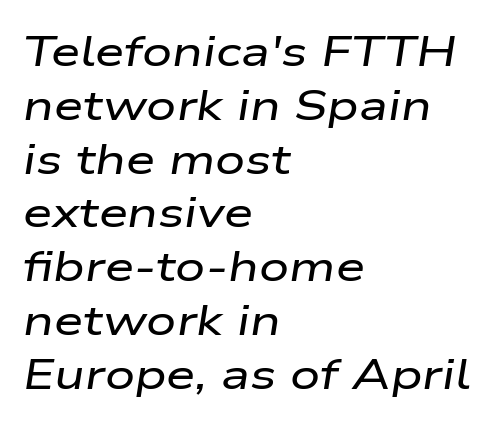
The image shows 42 px wide type, italic (leaning right); set left-aligned, normal line spacing (1.28x), normal letter spacing, not underlined; low stroke contrast and a medium x-height.
